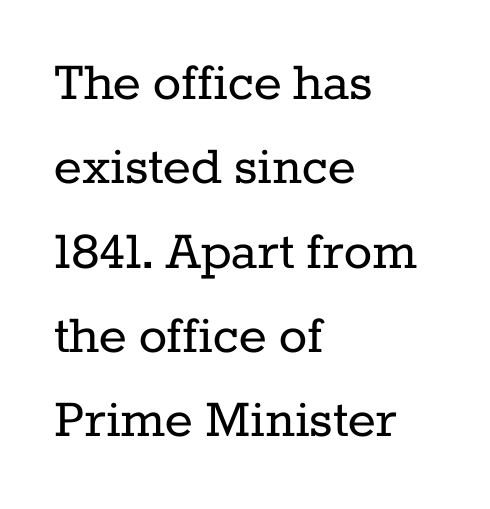
Caption: face not bold, strokes unweighted. The compositor pushed each line to the left boundary. Observe the serifs anchoring each vertical stroke in this sample. Tracking here is standard; glyphs follow each other at the usual distance. Each new line begins a customary step beneath the previous one. Italic? Not at all — the glyphs are vertical.
